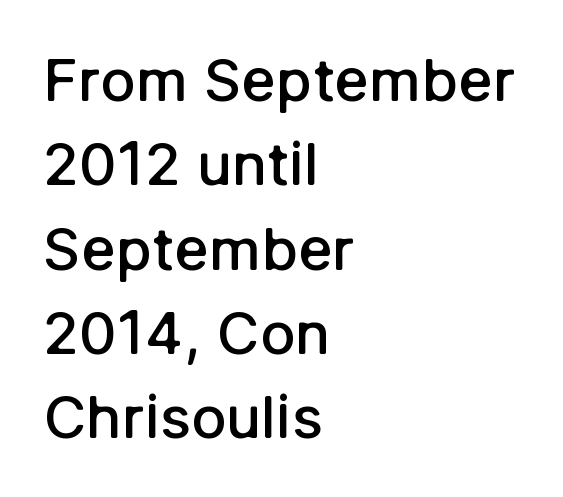
{"serif": "no", "italic": "no", "bold": "semi", "weight": "semibold", "width": "normal", "stroke_contrast": "low", "x_height": "medium", "monospaced": "no", "underline": "no", "align": "left", "line_spacing": "normal", "line_spacing_ratio": 1.43, "letter_spacing": "normal", "letter_spacing_em": 0.0, "glyph_px": 59}
